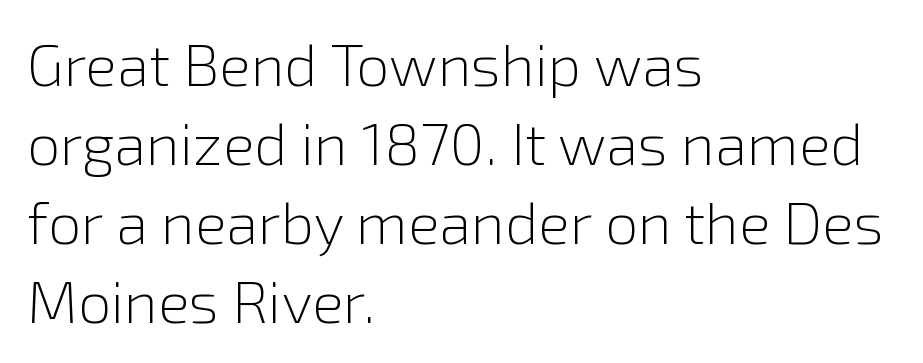
Q: Is the text bold? A: No.
Q: Is the text italic (slanted)? A: No, it is upright.
Q: Is the typeface a serif or a sans-serif typeface? A: Sans-serif.
Q: Is the text underlined? A: No.
Q: How is the paragraph aligned? A: Left-aligned.
Q: Is the spacing between letters normal or unusually wide? A: Normal.
Q: Is the spacing between lines tight, normal or loose? A: Normal.
Q: Width (condensed, normal, or wide)? A: Normal.
Q: Stroke contrast? A: Low.
Q: x-height? A: Medium.
Q: Monospaced? A: No.
